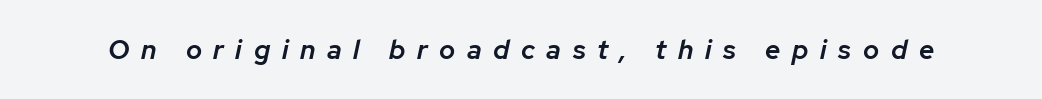
Stems and bowls a touch heavier than normal — semibold. The rendering applies a slant to the glyphs. Only glyphs here, with clear space below each row. Short note: letters widely spaced.
